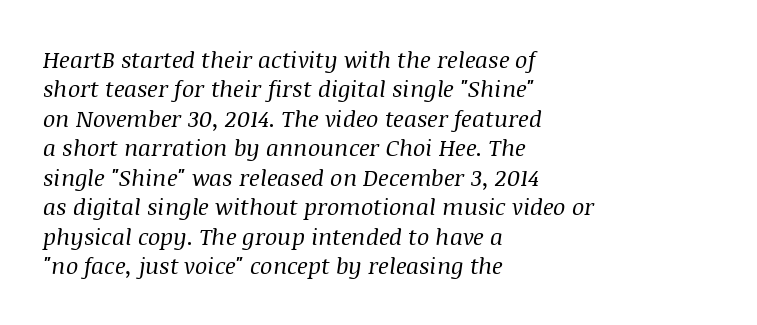
Q: Is the text bold? A: No.
Q: Is the text italic (slanted)? A: Yes, it leans right by about 8 degrees.
Q: Is the text underlined? A: No.
Q: How is the paragraph aligned? A: Left-aligned.
Q: Is the spacing between letters normal or unusually wide? A: Normal.
Q: Is the spacing between lines tight, normal or loose? A: Normal.
